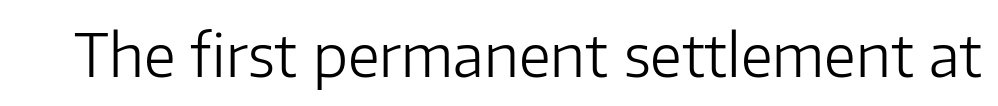
Q: Is the text bold? A: No.
Q: Is the text italic (slanted)? A: No, it is upright.
Q: Is the typeface a serif or a sans-serif typeface? A: Sans-serif.
Q: Is the text underlined? A: No.
Q: Is the spacing between letters normal or unusually wide? A: Normal.
Q: Width (condensed, normal, or wide)? A: Normal.
Q: Stroke contrast? A: Low.
Q: x-height? A: Medium.
Q: Monospaced? A: No.
